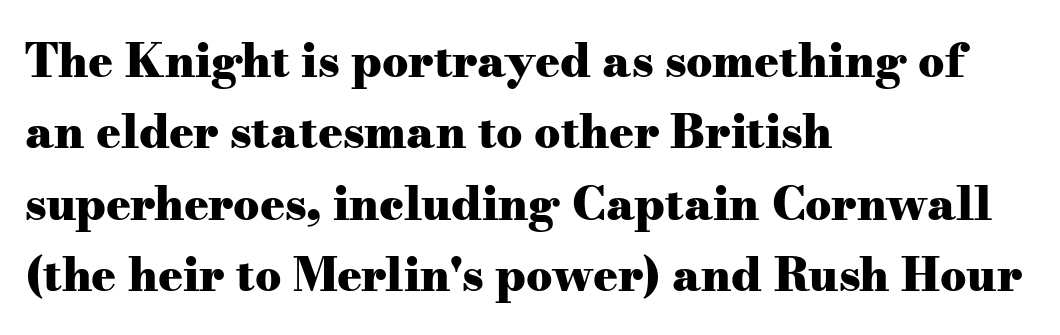
Q: Is the text bold? A: Yes.
Q: Is the text italic (slanted)? A: No, it is upright.
Q: Is the typeface a serif or a sans-serif typeface? A: Serif.
Q: Is the text underlined? A: No.
Q: How is the paragraph aligned? A: Left-aligned.
Q: Is the spacing between letters normal or unusually wide? A: Normal.
Q: Is the spacing between lines tight, normal or loose? A: Normal.
Q: Width (condensed, normal, or wide)? A: Wide.
Q: Stroke contrast? A: Medium.
Q: x-height? A: Small.
Q: Monospaced? A: No.
